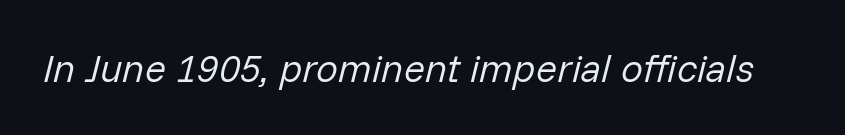
{"italic": "yes", "lean": "right", "slant_degrees": 14, "bold": "no", "weight": "regular", "width": "normal", "stroke_contrast": "low", "x_height": "medium", "monospaced": "no", "underline": "no", "letter_spacing": "normal", "letter_spacing_em": 0.0, "glyph_px": 39}
